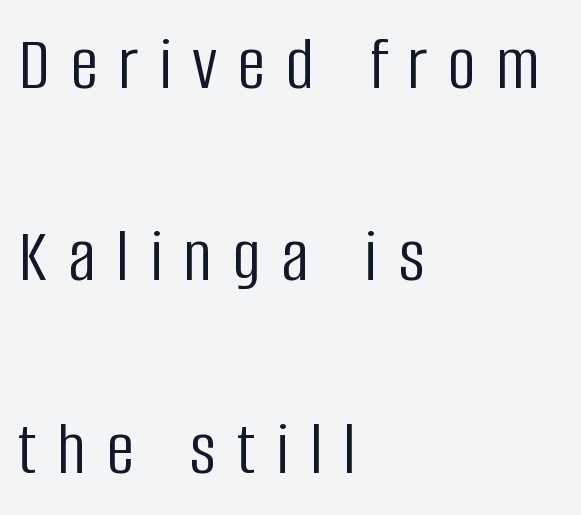
Q: Is the text bold? A: No.
Q: Is the text italic (slanted)? A: No, it is upright.
Q: Is the typeface a serif or a sans-serif typeface? A: Sans-serif.
Q: Is the text underlined? A: No.
Q: How is the paragraph aligned? A: Left-aligned.
Q: Is the spacing between letters normal or unusually wide? A: Unusually wide.
Q: Is the spacing between lines tight, normal or loose? A: Loose.
Q: Width (condensed, normal, or wide)? A: Condensed.
Q: Stroke contrast? A: Low.
Q: x-height? A: Large.
Q: Monospaced? A: No.
